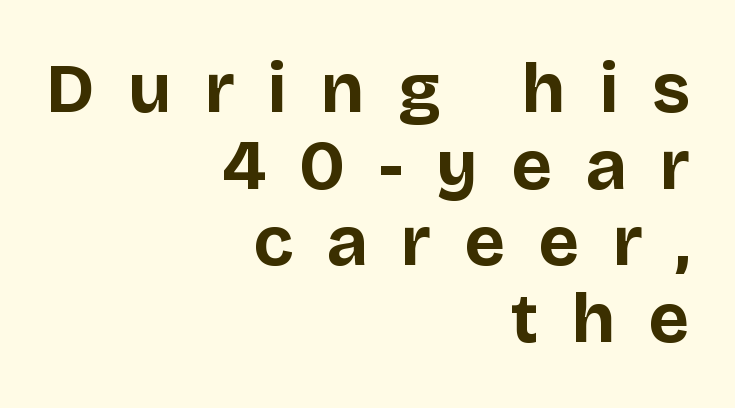
Stroke terminals: plain, sans-serif. The typography opts for an upright posture over an oblique one. Emphasis by weight is at full strength: bold. Notice how the passage keeps a crisp vertical edge on the right only.
